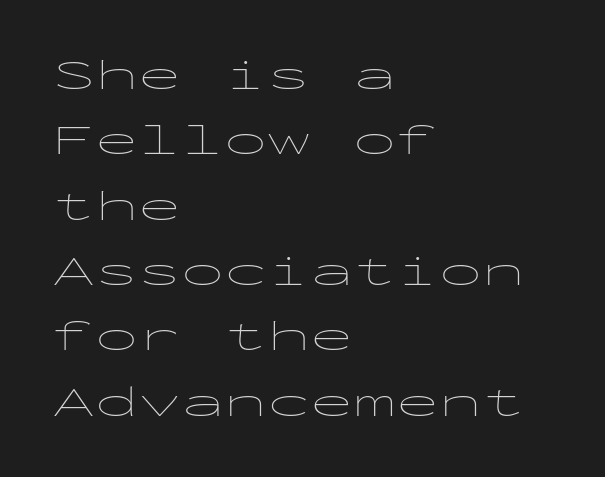
{"serif": "no", "italic": "no", "bold": "no", "weight": "thin", "width": "wide", "stroke_contrast": "low", "x_height": "medium", "monospaced": "yes", "underline": "no", "align": "left", "line_spacing": "normal", "line_spacing_ratio": 1.52, "letter_spacing": "normal", "letter_spacing_em": 0.0, "glyph_px": 43}
